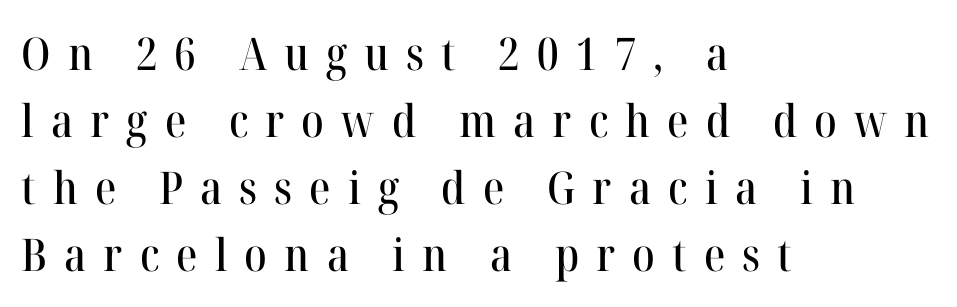
{"serif": "yes", "italic": "no", "width": "normal", "stroke_contrast": "high", "x_height": "medium", "monospaced": "no", "underline": "no", "align": "left", "line_spacing": "normal", "line_spacing_ratio": 1.49, "letter_spacing": "wide", "letter_spacing_em": 0.38, "glyph_px": 45}
